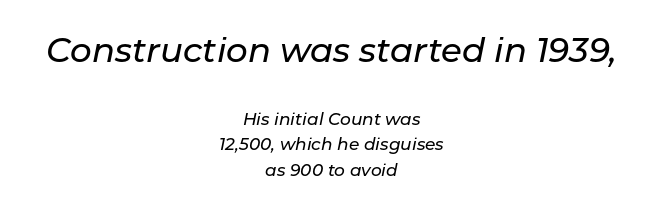
The image shows 34 px text type, italic (leaning right); set centered, normal line spacing (1.51x), normal letter spacing, not underlined; the first (top) block is 2.0x larger; low stroke contrast and a medium x-height.
